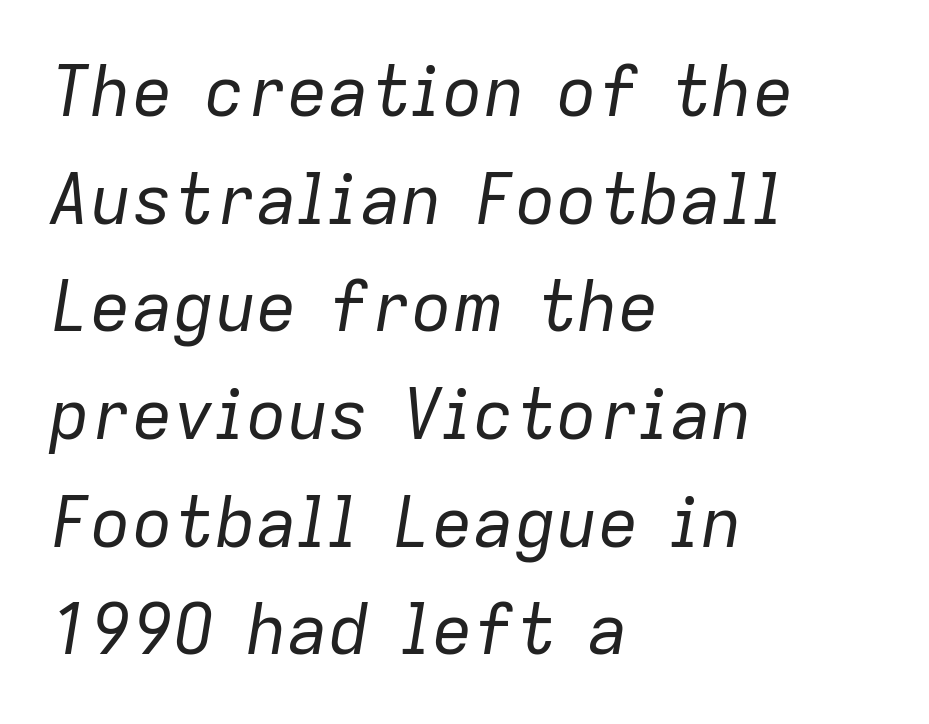
The image shows 69 px regular-weight type, italic (leaning right); set left-aligned, normal line spacing (1.56x), normal letter spacing, not underlined; low stroke contrast and a medium x-height.
